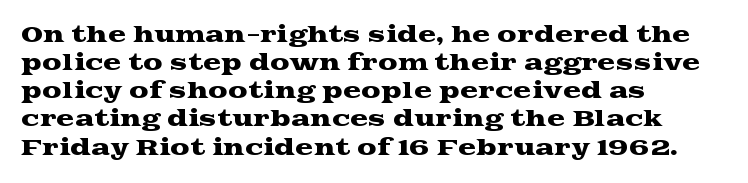
Q: Is the text italic (slanted)? A: No, it is upright.
Q: Is the text underlined? A: No.
Q: How is the paragraph aligned? A: Left-aligned.
Q: Is the spacing between letters normal or unusually wide? A: Normal.
Q: Is the spacing between lines tight, normal or loose? A: Normal.
